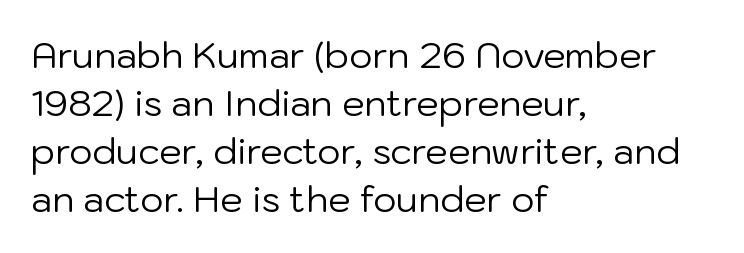
Q: Is the text bold? A: No.
Q: Is the text italic (slanted)? A: No, it is upright.
Q: Is the typeface a serif or a sans-serif typeface? A: Sans-serif.
Q: Is the text underlined? A: No.
Q: How is the paragraph aligned? A: Left-aligned.
Q: Is the spacing between letters normal or unusually wide? A: Normal.
Q: Is the spacing between lines tight, normal or loose? A: Normal.
Q: Width (condensed, normal, or wide)? A: Normal.
Q: Stroke contrast? A: Low.
Q: x-height? A: Medium.
Q: Monospaced? A: No.
